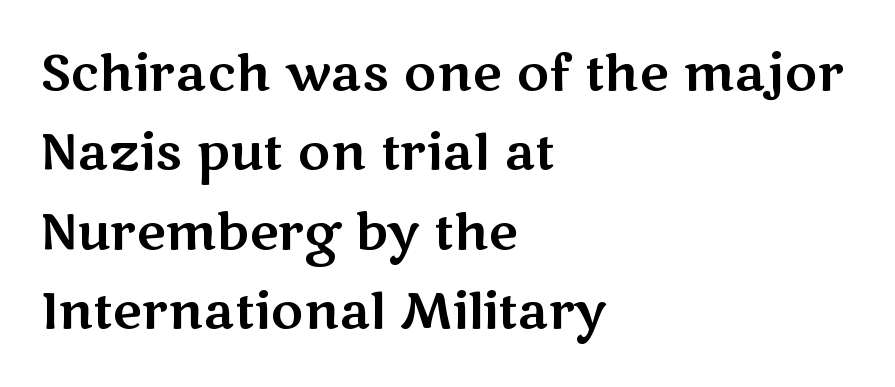
Q: Is the text italic (slanted)? A: No, it is upright.
Q: Is the typeface a serif or a sans-serif typeface? A: Sans-serif.
Q: Is the text underlined? A: No.
Q: How is the paragraph aligned? A: Left-aligned.
Q: Is the spacing between letters normal or unusually wide? A: Normal.
Q: Is the spacing between lines tight, normal or loose? A: Normal.
Q: Width (condensed, normal, or wide)? A: Wide.
Q: Stroke contrast? A: Medium.
Q: x-height? A: Medium.
Q: Monospaced? A: No.
